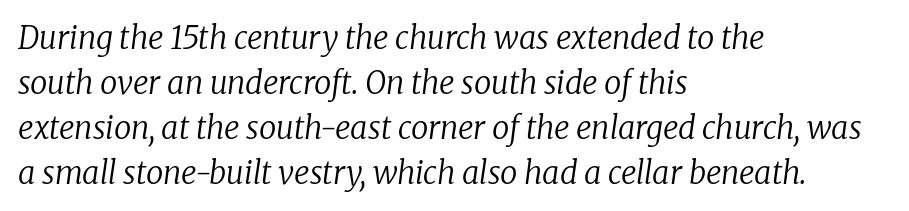
Regarding leading, the lines here are spaced in the standard way. I'd call this a serif setting — the letters wear small feet. Students, note that the glyphs here touch the page at normal intervals. No letter is thick-stroked: the sample isn't bold. Character widths vary here, with narrow letters taking less room than wide ones. These lines stack with their left ends in a neat column.
